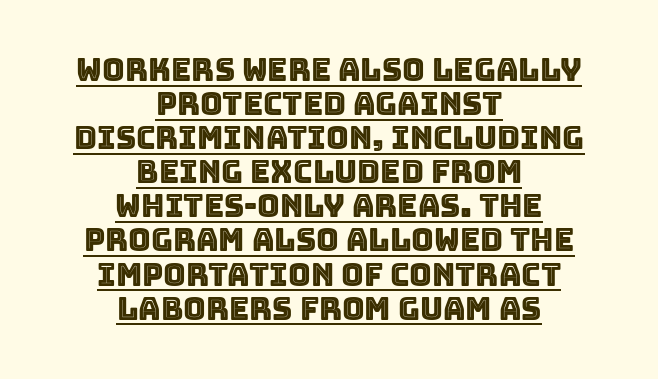
Q: Is the text italic (slanted)? A: No, it is upright.
Q: Is the text underlined? A: Yes.
Q: How is the paragraph aligned? A: Centered.
Q: Is the spacing between letters normal or unusually wide? A: Normal.
Q: Is the spacing between lines tight, normal or loose? A: Tight.
Q: Width (condensed, normal, or wide)? A: Normal.
Q: x-height? A: Large.
Q: Monospaced? A: No.
